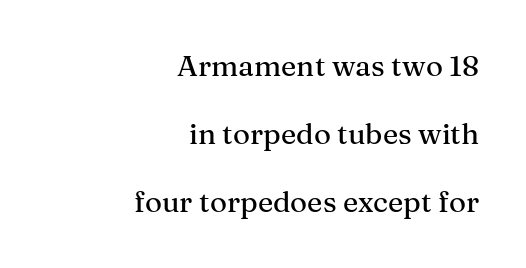
{"serif": "yes", "italic": "no", "width": "normal", "stroke_contrast": "medium", "x_height": "medium", "monospaced": "no", "underline": "no", "align": "right", "line_spacing": "loose", "line_spacing_ratio": 2.35, "letter_spacing": "normal", "letter_spacing_em": 0.0, "glyph_px": 29}
